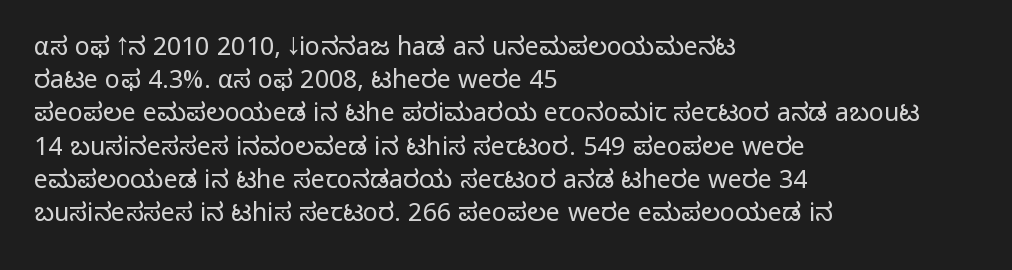
{"italic": "no", "bold": "no", "underline": "no", "align": "left", "line_spacing": "normal", "line_spacing_ratio": 1.33, "letter_spacing": "normal", "letter_spacing_em": 0.0, "glyph_px": 25}
